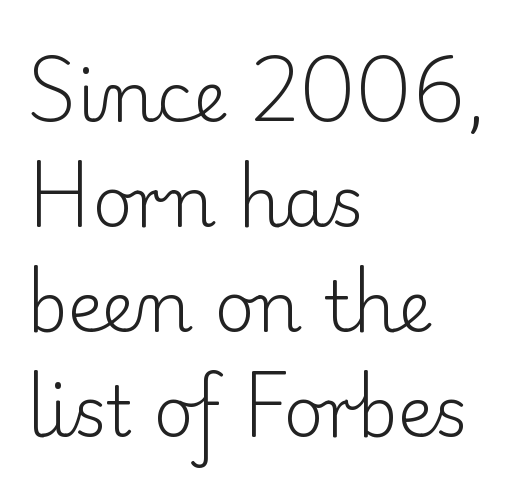
Character widths vary here, with narrow letters taking less room than wide ones. Compared with typical body copy, the letter spacing here is the same. Descenders are the only things crossing below the line. Reading down the column, the eye jumps a familiar distance to each next line.
